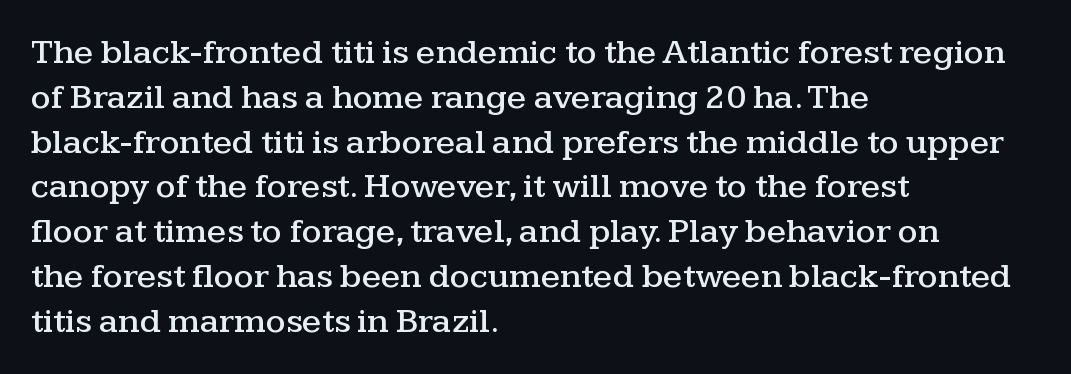
{"serif": "yes", "italic": "no", "width": "wide", "stroke_contrast": "medium", "x_height": "medium", "monospaced": "no", "underline": "no", "align": "left", "line_spacing": "normal", "line_spacing_ratio": 1.28, "letter_spacing": "normal", "letter_spacing_em": 0.0, "glyph_px": 35}
